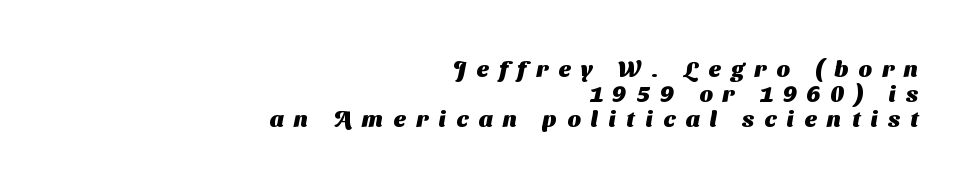
{"bold": "yes", "underline": "no", "align": "right", "line_spacing": "tight", "line_spacing_ratio": 1.08, "letter_spacing": "wide", "letter_spacing_em": 0.46, "glyph_px": 23}
